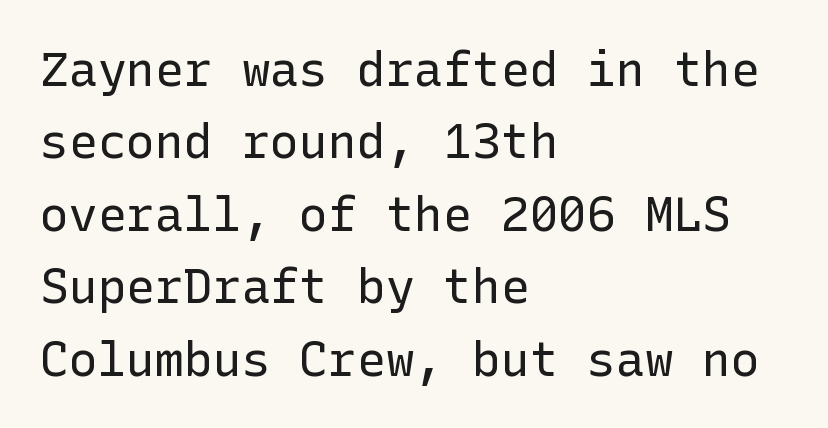
The image shows 48 px regular-weight sans-serif type, upright; set left-aligned, normal line spacing (1.51x), normal letter spacing, not underlined; low stroke contrast and a medium x-height.
